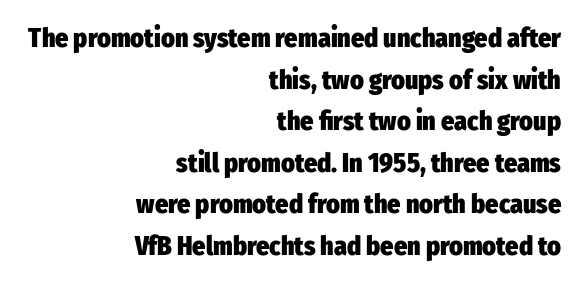
The image shows 26 px bold type, upright; set right-aligned, normal line spacing (1.6x), normal letter spacing, not underlined.
